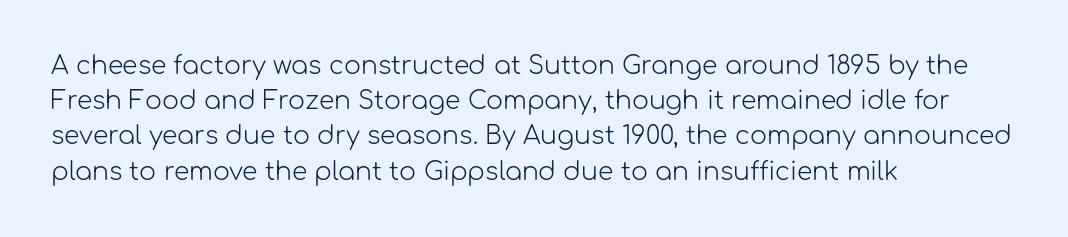
{"italic": "no", "bold": "no", "underline": "no", "align": "left", "line_spacing": "normal", "line_spacing_ratio": 1.41, "letter_spacing": "normal", "letter_spacing_em": 0.0, "glyph_px": 25}
